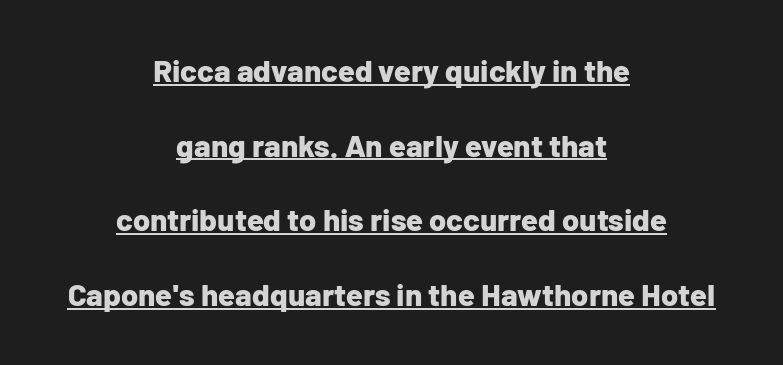
Q: Is the text bold? A: Yes.
Q: Is the text italic (slanted)? A: No, it is upright.
Q: Is the typeface a serif or a sans-serif typeface? A: Sans-serif.
Q: Is the text underlined? A: Yes.
Q: How is the paragraph aligned? A: Centered.
Q: Is the spacing between letters normal or unusually wide? A: Normal.
Q: Is the spacing between lines tight, normal or loose? A: Loose.
Q: Width (condensed, normal, or wide)? A: Normal.
Q: Stroke contrast? A: Low.
Q: x-height? A: Medium.
Q: Monospaced? A: No.
